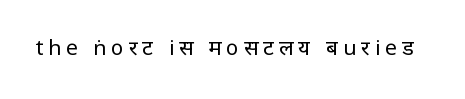
The image shows 21 px text type, upright; set unusually wide letter spacing (+0.24 em), not underlined.
